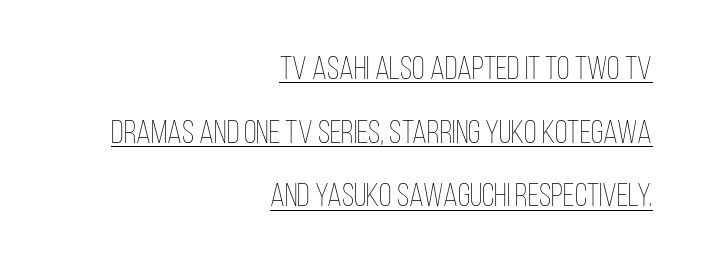
This rendering features underlined lettering. Ascenders rise straight up at ninety degrees. On a weight scale, this lands at 450 or below. Character widths vary here, with narrow letters taking less room than wide ones. The face used here is rendered with its standard letterfit. The vertical gap from one line to the next is large.
